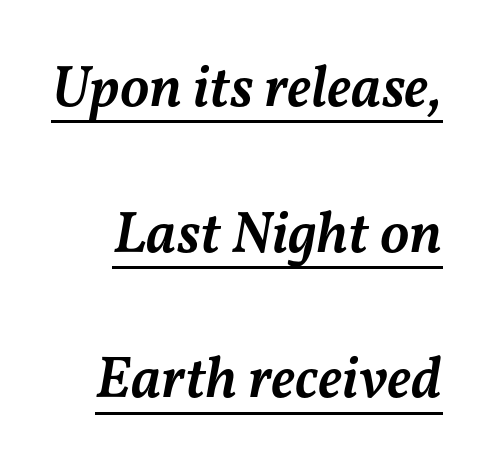
Q: Is the text bold? A: Semi-bold.
Q: Is the text italic (slanted)? A: Yes, it leans right by about 11 degrees.
Q: Is the text underlined? A: Yes.
Q: Is the spacing between letters normal or unusually wide? A: Normal.
Q: Is the spacing between lines tight, normal or loose? A: Loose.
Q: Width (condensed, normal, or wide)? A: Normal.
Q: Stroke contrast? A: Medium.
Q: x-height? A: Medium.
Q: Monospaced? A: No.
